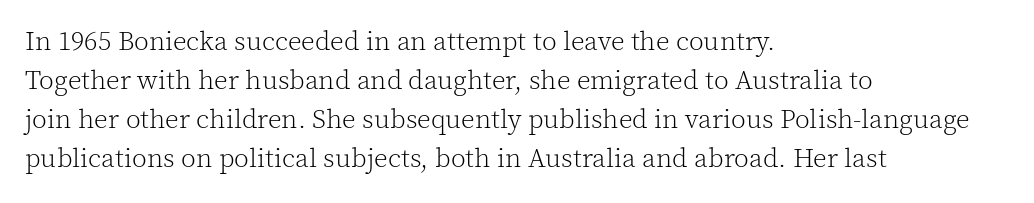
The image shows 27 px text type, upright; set left-aligned, normal line spacing (1.45x), normal letter spacing, not underlined.
